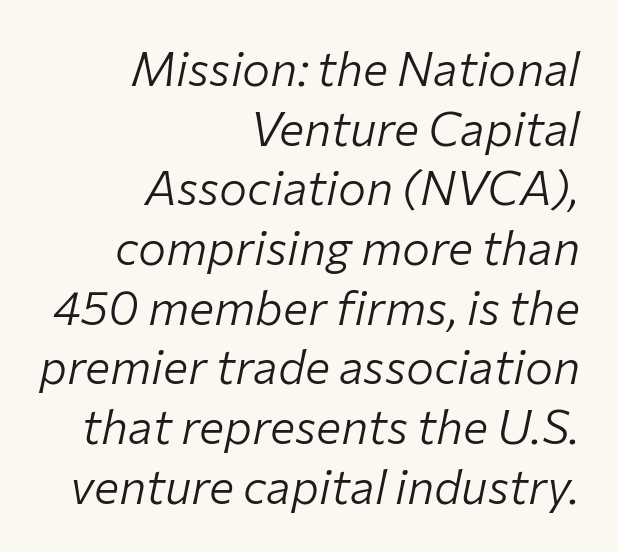
Q: Is the text bold? A: No.
Q: Is the text italic (slanted)? A: Yes, it leans right by about 12 degrees.
Q: Is the text underlined? A: No.
Q: How is the paragraph aligned? A: Right-aligned.
Q: Is the spacing between letters normal or unusually wide? A: Normal.
Q: Is the spacing between lines tight, normal or loose? A: Normal.
Q: Width (condensed, normal, or wide)? A: Normal.
Q: Stroke contrast? A: Low.
Q: x-height? A: Medium.
Q: Monospaced? A: No.
